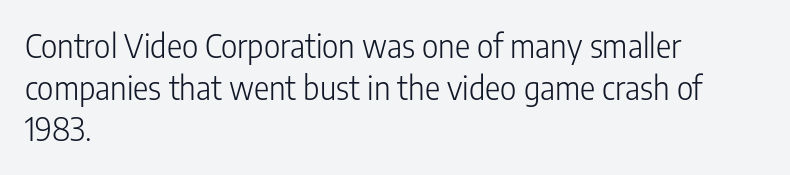
Q: Is the text bold? A: No.
Q: Is the text italic (slanted)? A: No, it is upright.
Q: Is the typeface a serif or a sans-serif typeface? A: Sans-serif.
Q: Is the text underlined? A: No.
Q: How is the paragraph aligned? A: Left-aligned.
Q: Is the spacing between letters normal or unusually wide? A: Normal.
Q: Is the spacing between lines tight, normal or loose? A: Normal.
Q: Width (condensed, normal, or wide)? A: Condensed.
Q: Stroke contrast? A: Low.
Q: x-height? A: Medium.
Q: Monospaced? A: No.
